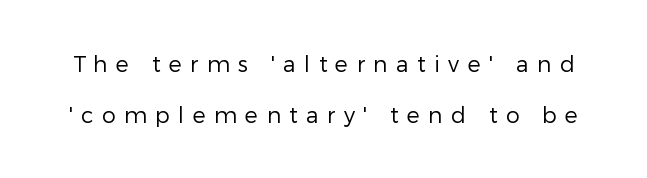
Q: Is the text bold? A: No.
Q: Is the text italic (slanted)? A: No, it is upright.
Q: Is the text underlined? A: No.
Q: Is the spacing between letters normal or unusually wide? A: Unusually wide.
Q: Is the spacing between lines tight, normal or loose? A: Loose.
